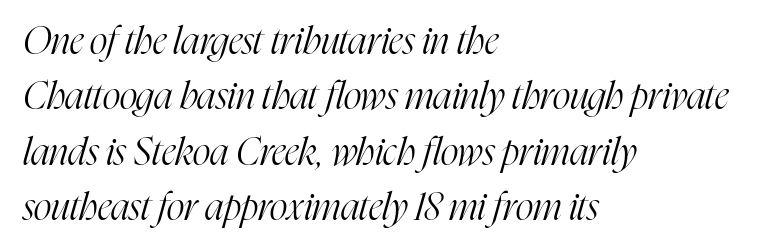
The image shows 38 px light, condensed serif type, italic (leaning right); set left-aligned, normal line spacing (1.46x), normal letter spacing, not underlined; high stroke contrast and a medium x-height.
